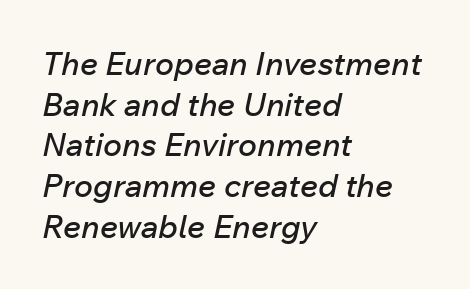
Q: Is the text italic (slanted)? A: Yes, it leans right by about 12 degrees.
Q: Is the text underlined? A: No.
Q: How is the paragraph aligned? A: Left-aligned.
Q: Is the spacing between letters normal or unusually wide? A: Normal.
Q: Is the spacing between lines tight, normal or loose? A: Normal.
Q: Width (condensed, normal, or wide)? A: Normal.
Q: Stroke contrast? A: Low.
Q: x-height? A: Medium.
Q: Monospaced? A: No.
